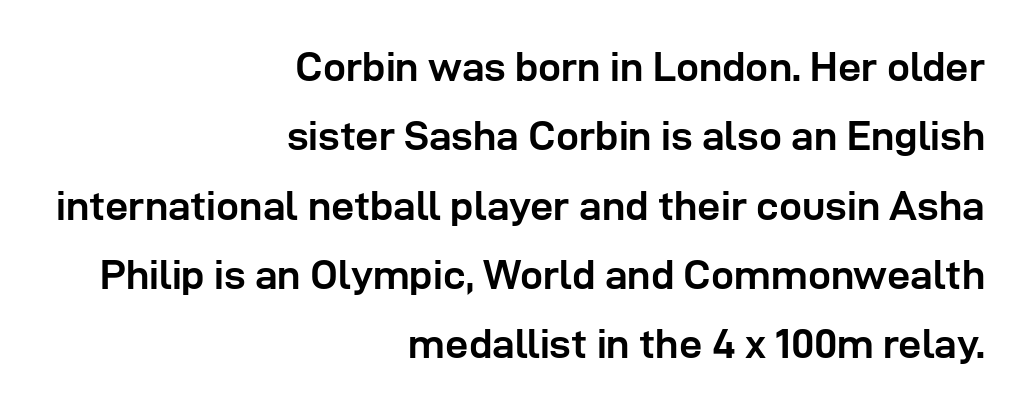
{"serif": "no", "italic": "no", "bold": "yes", "weight": "semibold", "width": "normal", "stroke_contrast": "low", "x_height": "medium", "monospaced": "no", "underline": "no", "align": "right", "line_spacing": "normal", "line_spacing_ratio": 1.69, "letter_spacing": "normal", "letter_spacing_em": 0.0, "glyph_px": 41}
